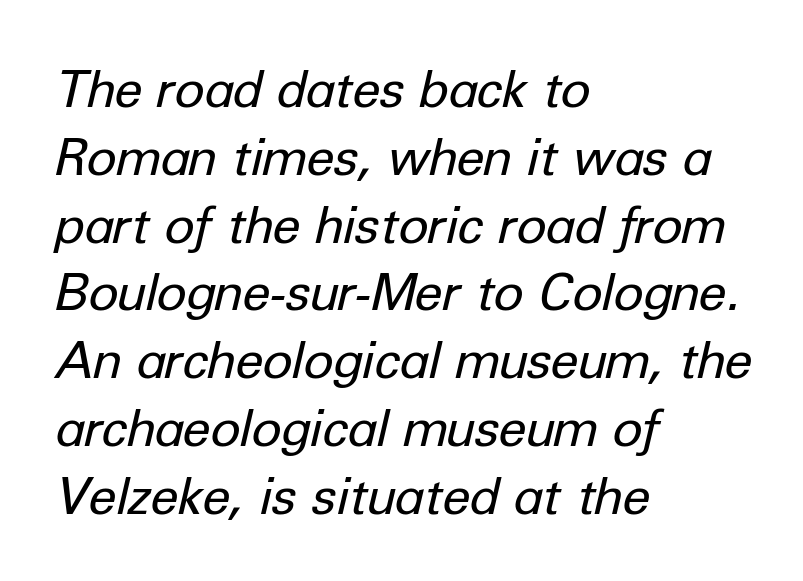
Q: Is the text bold? A: No.
Q: Is the text italic (slanted)? A: Yes, it leans right by about 12 degrees.
Q: Is the text underlined? A: No.
Q: How is the paragraph aligned? A: Left-aligned.
Q: Is the spacing between letters normal or unusually wide? A: Normal.
Q: Is the spacing between lines tight, normal or loose? A: Normal.
Q: Width (condensed, normal, or wide)? A: Normal.
Q: Stroke contrast? A: Low.
Q: x-height? A: Medium.
Q: Monospaced? A: No.
